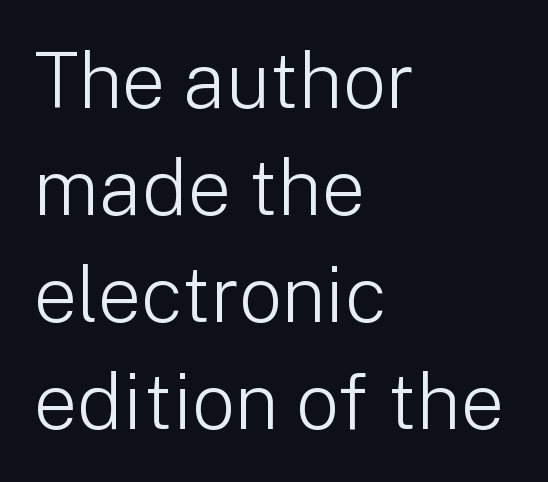
The image shows 77 px light sans-serif type, upright; set left-aligned, normal line spacing (1.39x), normal letter spacing, not underlined; low stroke contrast and a medium x-height.
